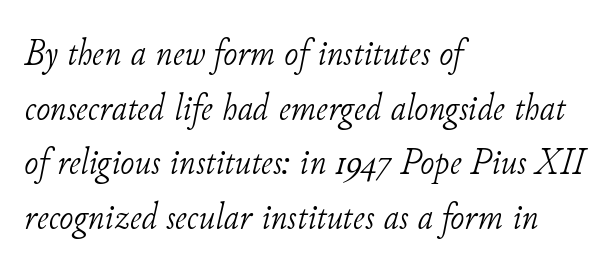
Q: Is the text bold? A: No.
Q: Is the text italic (slanted)? A: Yes, it leans right by about 11 degrees.
Q: Is the typeface a serif or a sans-serif typeface? A: Serif.
Q: Is the text underlined? A: No.
Q: How is the paragraph aligned? A: Left-aligned.
Q: Is the spacing between letters normal or unusually wide? A: Normal.
Q: Is the spacing between lines tight, normal or loose? A: Normal.
Q: Width (condensed, normal, or wide)? A: Normal.
Q: Stroke contrast? A: Low.
Q: x-height? A: Small.
Q: Monospaced? A: No.
